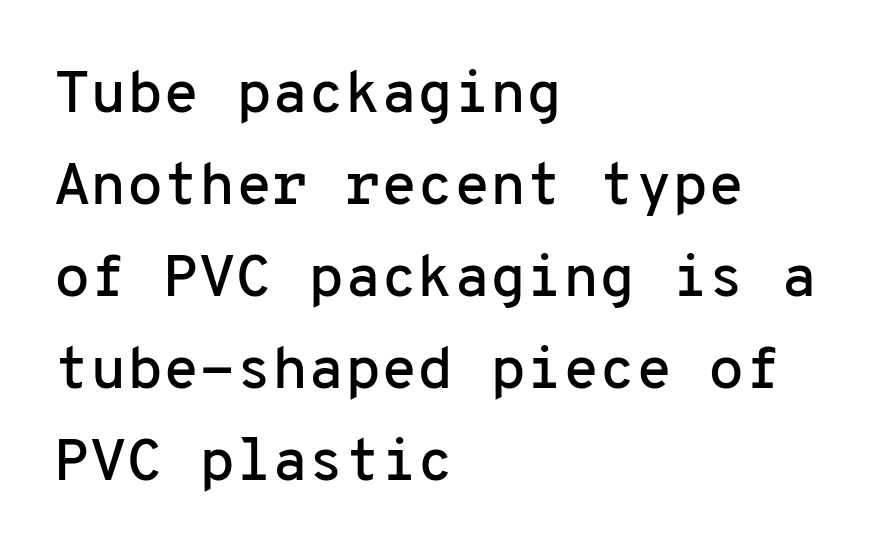
The image shows 59 px sans-serif type, upright, monospaced; set left-aligned, normal line spacing (1.56x), normal letter spacing, not underlined; low stroke contrast and a medium x-height.
